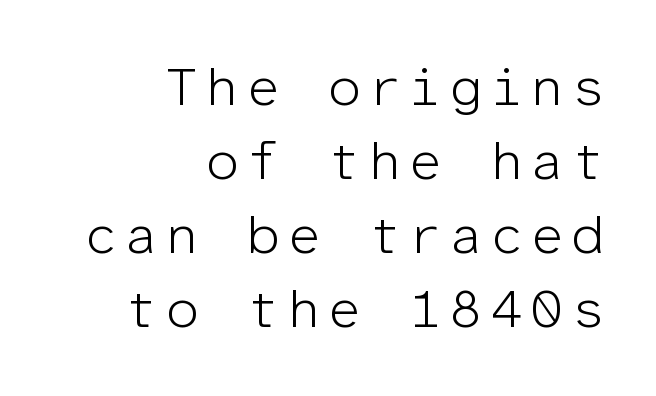
{"serif": "no", "italic": "no", "bold": "no", "weight": "light", "width": "normal", "stroke_contrast": "low", "x_height": "medium", "monospaced": "yes", "underline": "no", "align": "right", "line_spacing": "normal", "line_spacing_ratio": 1.37, "glyph_px": 54}
